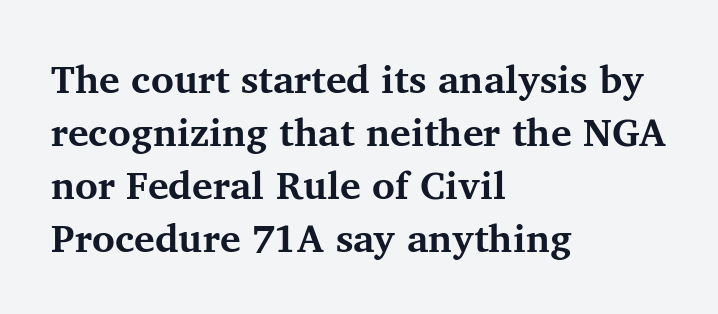
The ragged edge is on the right, which tells us the setting is flush left. Summary of weight: heavy, a full bold. The block of text has a typical density, with ordinary space between rows. Typographically, this falls in the serif category. A typesetter would call this proportional, since set widths differ per character. The passage shown has conventional tracking throughout.
